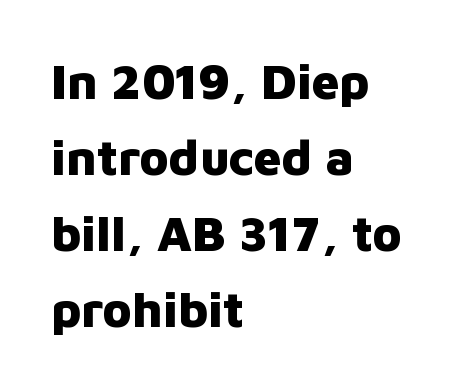
Line beginnings align vertically; line endings do not. These lines are composed in type without serifs. How heavy is the stroke? Heavy — this is a bold. A typesetter would call this leading conventional body-copy spacing.
